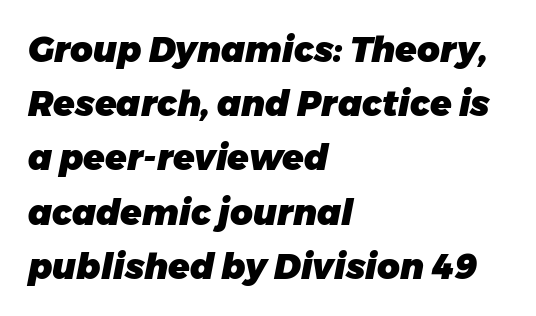
Characters follow at the spacing the type designer built in. These lines are rendered in a variable-pitch font. Style check: oblique. I'd describe the lettering as bold — thick and assertive.
